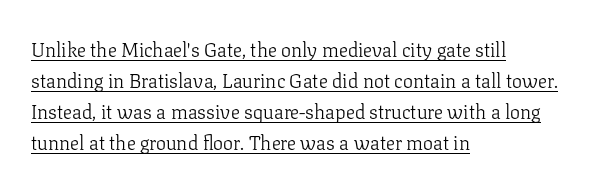
Q: Is the text bold? A: No.
Q: Is the text italic (slanted)? A: No, it is upright.
Q: Is the text underlined? A: Yes.
Q: How is the paragraph aligned? A: Left-aligned.
Q: Is the spacing between letters normal or unusually wide? A: Normal.
Q: Is the spacing between lines tight, normal or loose? A: Normal.
